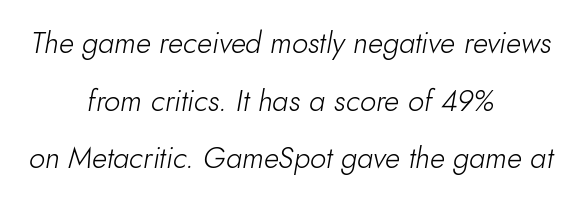
The image shows 29 px light type, italic (leaning right); set centered, loose line spacing (1.99x), normal letter spacing, not underlined; low stroke contrast and a small x-height.
